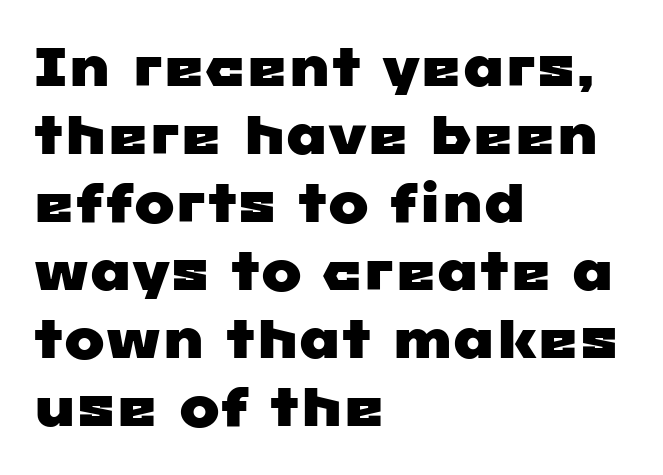
Q: Is the typeface a serif or a sans-serif typeface? A: Sans-serif.
Q: Is the text underlined? A: No.
Q: How is the paragraph aligned? A: Left-aligned.
Q: Is the spacing between letters normal or unusually wide? A: Normal.
Q: Is the spacing between lines tight, normal or loose? A: Normal.
Q: Width (condensed, normal, or wide)? A: Wide.
Q: Stroke contrast? A: Low.
Q: x-height? A: Medium.
Q: Monospaced? A: No.
